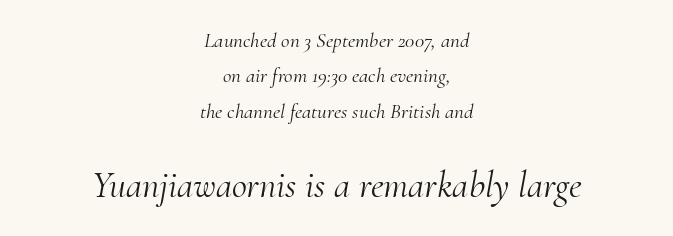
Q: Is the text bold? A: No.
Q: Is the text italic (slanted)? A: Yes, it leans right by about 10 degrees.
Q: Is the typeface a serif or a sans-serif typeface? A: Serif.
Q: Is the text underlined? A: No.
Q: How is the paragraph aligned? A: Centered.
Q: Is the spacing between letters normal or unusually wide? A: Normal.
Q: Is the spacing between lines tight, normal or loose? A: Normal.
Q: Which block of text is set in a larger size, the first (top) or the second (bottom)? A: The second (bottom) one.
Q: Width (condensed, normal, or wide)? A: Normal.
Q: Stroke contrast? A: Medium.
Q: x-height? A: Small.
Q: Monospaced? A: No.
